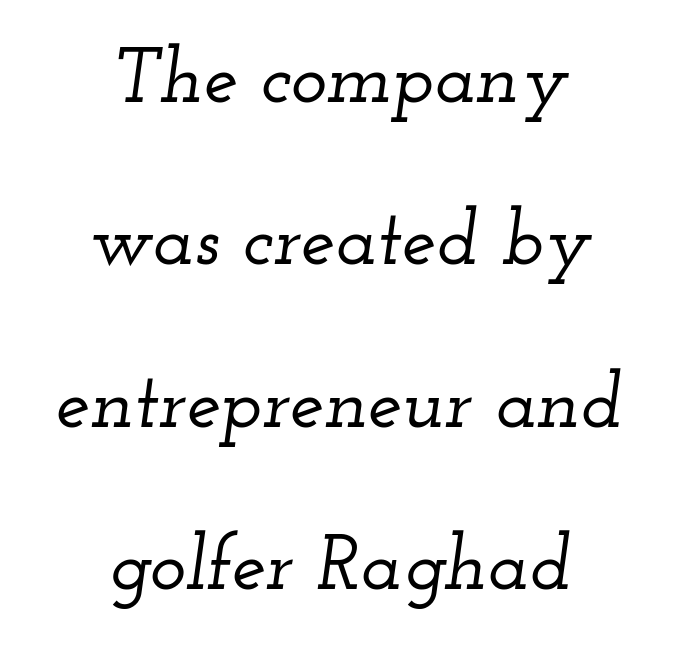
Q: Is the text italic (slanted)? A: Yes, it leans right by about 12 degrees.
Q: Is the typeface a serif or a sans-serif typeface? A: Serif.
Q: Is the text underlined? A: No.
Q: How is the paragraph aligned? A: Centered.
Q: Is the spacing between letters normal or unusually wide? A: Normal.
Q: Is the spacing between lines tight, normal or loose? A: Loose.
Q: Width (condensed, normal, or wide)? A: Wide.
Q: Stroke contrast? A: Low.
Q: x-height? A: Small.
Q: Monospaced? A: No.
